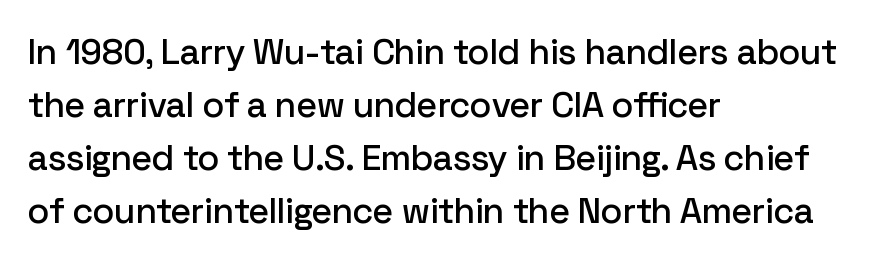
Normally led — the rows are evenly, conventionally spaced. Is this a fixed-width face? No — the glyphs have proportional, varying widths. Left-aligned paragraph, ragged on the right. The letters carry no serifs — their stems end cleanly without finishing strokes. Standard letterfit; no display-style spreading of the glyphs. It's the straight-up-and-down kind of type.
